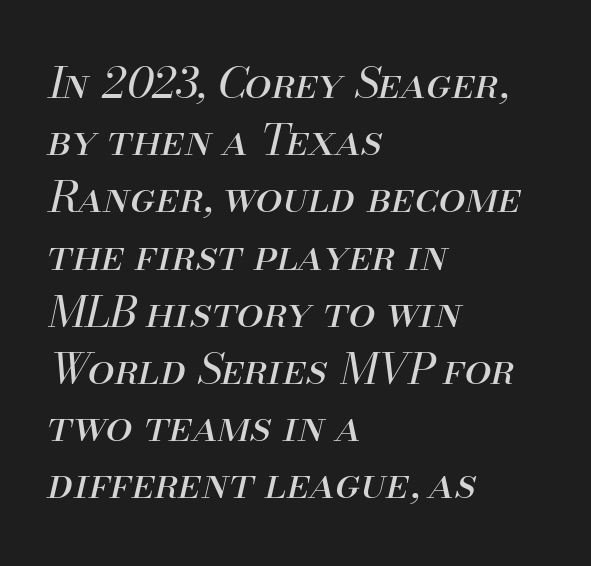
{"italic": "yes", "lean": "right", "slant_degrees": 13, "bold": "no", "weight": "regular", "width": "normal", "stroke_contrast": "medium", "x_height": "small", "monospaced": "no", "underline": "no", "align": "left", "line_spacing": "normal", "line_spacing_ratio": 1.33, "letter_spacing": "normal", "letter_spacing_em": 0.0, "glyph_px": 43}
